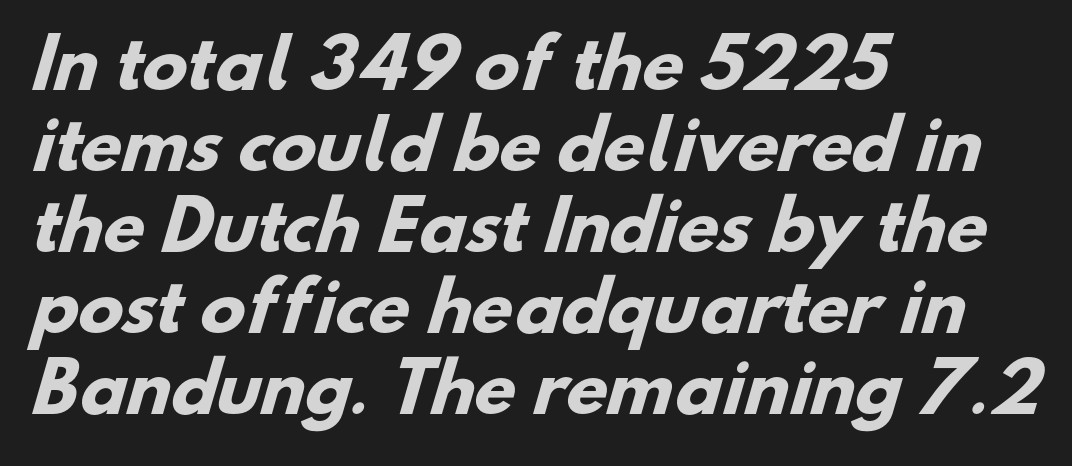
{"serif": "no", "bold": "yes", "weight": "heavy", "width": "normal", "stroke_contrast": "low", "x_height": "small", "monospaced": "no", "underline": "no", "align": "left", "line_spacing_ratio": 1.21, "letter_spacing": "normal", "letter_spacing_em": 0.0, "glyph_px": 67}
